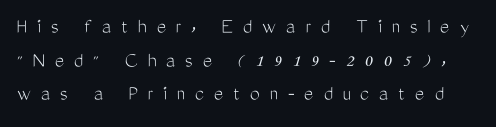
The image shows 22 px text type, upright; set normal line spacing (1.53x), unusually wide letter spacing (+0.45 em), not underlined.
